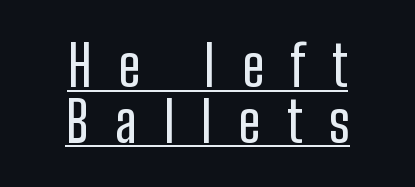
{"serif": "no", "italic": "no", "width": "condensed", "stroke_contrast": "low", "x_height": "medium", "monospaced": "no", "underline": "yes", "align": "center", "line_spacing": "tight", "line_spacing_ratio": 1.01, "letter_spacing": "wide", "letter_spacing_em": 0.48, "glyph_px": 55}
